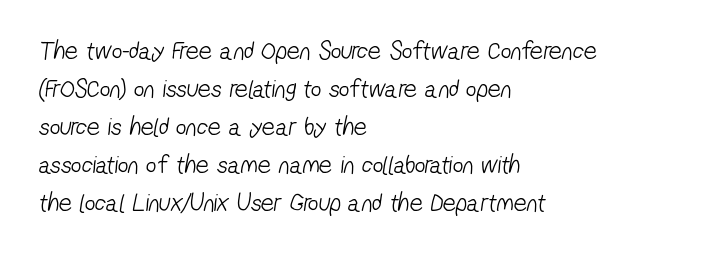
{"bold": "no", "underline": "no", "align": "left", "line_spacing": "normal", "line_spacing_ratio": 1.46, "letter_spacing": "normal", "letter_spacing_em": 0.0, "glyph_px": 26}
